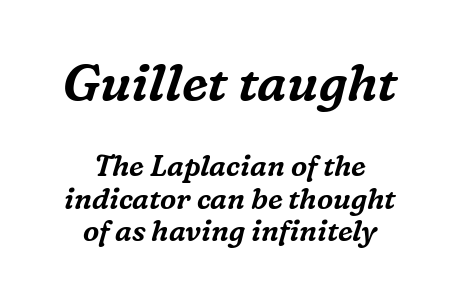
The passage shown is typeset with a serif family. Casual observation: everything's sitting right in the middle. The text carries the slant typical of an italic or oblique font. The specimen omits any rule beneath the text block's lines. Two sizes are in play, and the larger belongs to the first block.
